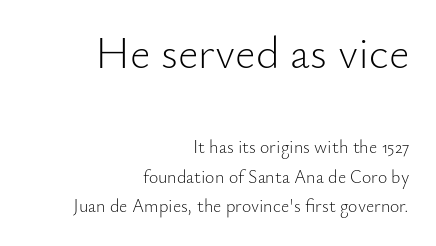
{"serif": "no", "italic": "no", "bold": "no", "weight": "light", "width": "normal", "stroke_contrast": "low", "x_height": "small", "monospaced": "no", "underline": "no", "align": "right", "line_spacing": "normal", "line_spacing_ratio": 1.63, "letter_spacing": "normal", "letter_spacing_em": 0.0, "larger_block": "first", "size_ratio": 2.5, "glyph_px": 45}
